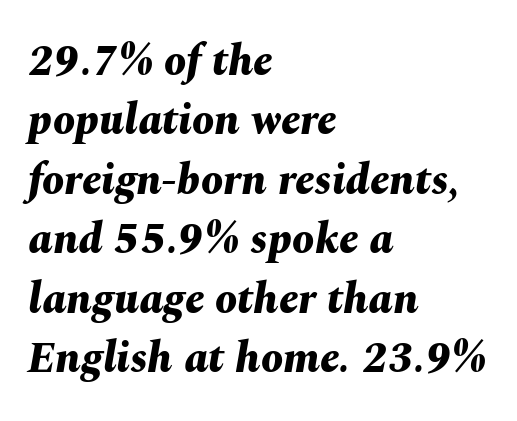
Q: Is the text bold? A: Yes.
Q: Is the text italic (slanted)? A: Yes, it leans right by about 10 degrees.
Q: Is the text underlined? A: No.
Q: How is the paragraph aligned? A: Left-aligned.
Q: Is the spacing between letters normal or unusually wide? A: Normal.
Q: Is the spacing between lines tight, normal or loose? A: Normal.
Q: Width (condensed, normal, or wide)? A: Normal.
Q: Stroke contrast? A: Medium.
Q: x-height? A: Medium.
Q: Monospaced? A: No.
